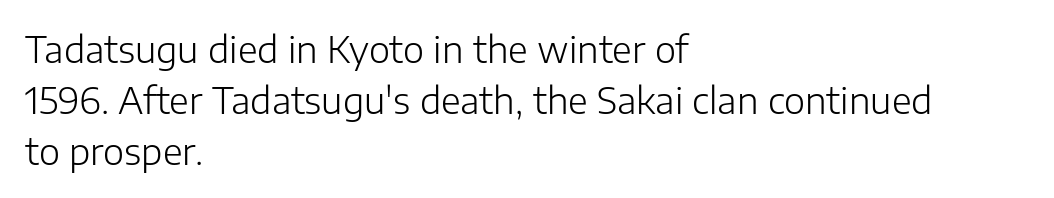
Descenders hang freely into open space. Horizontal alignment here is leftward, the default for most running prose. Ink coverage per letter is moderate at most. The letters stand upright; this is a roman face. Is there much room between lines? A standard amount, neither cramped nor airy. Characters follow at the spacing the type designer built in.
